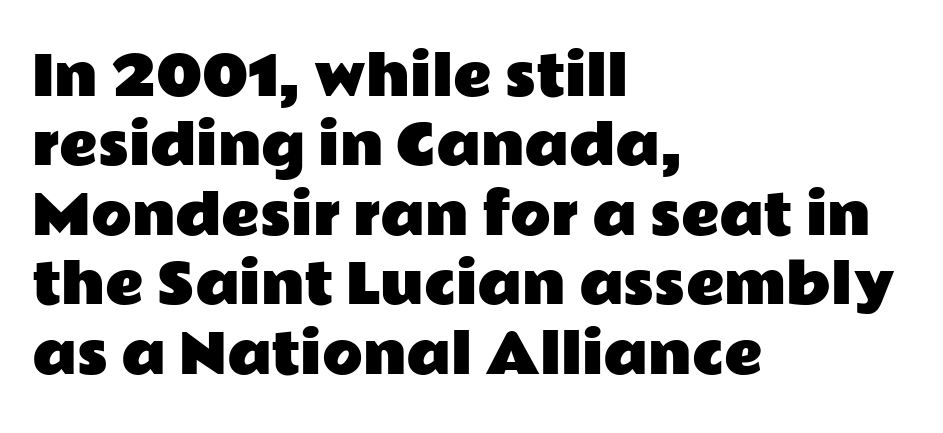
{"serif": "no", "italic": "no", "width": "wide", "stroke_contrast": "low", "x_height": "medium", "monospaced": "no", "underline": "no", "align": "left", "line_spacing": "normal", "line_spacing_ratio": 1.31, "letter_spacing": "normal", "letter_spacing_em": 0.0, "glyph_px": 53}
